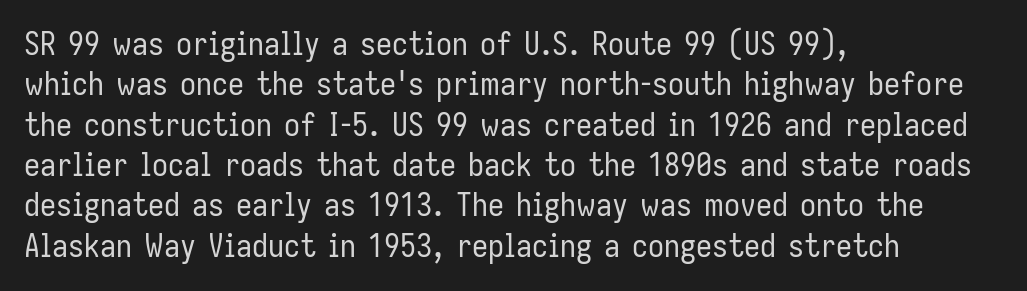
The gap between lines stays unmarked. Is this a fixed-width face? No — the glyphs have proportional, varying widths. What's the leading like? Ordinary, nothing unusual. Unlike italic type, these characters show no tilt at all. Nope, no serifs anywhere on these letters.
